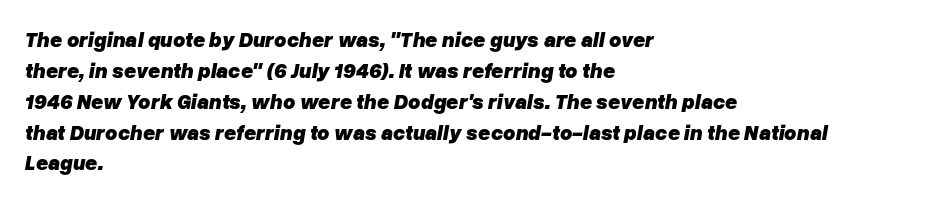
The image shows 21 px bold type, italic (leaning right); set left-aligned, normal line spacing (1.47x), normal letter spacing, not underlined.
